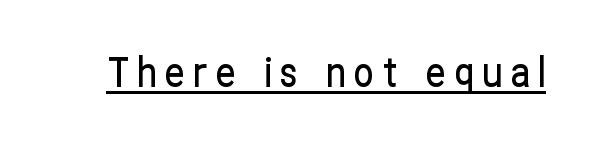
{"serif": "no", "italic": "no", "width": "condensed", "stroke_contrast": "low", "x_height": "medium", "monospaced": "no", "underline": "yes", "letter_spacing": "wide", "letter_spacing_em": 0.2, "glyph_px": 40}
